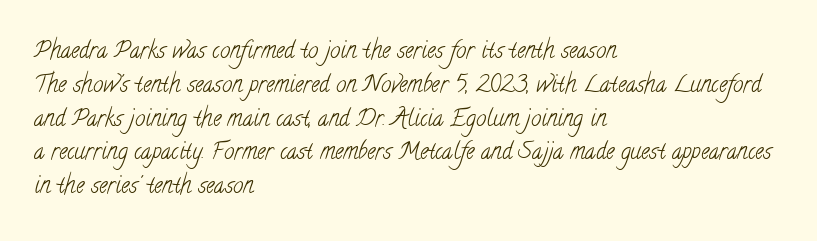
{"bold": "no", "underline": "no", "align": "left", "line_spacing": "normal", "line_spacing_ratio": 1.47, "letter_spacing": "normal", "letter_spacing_em": 0.0, "glyph_px": 23}
